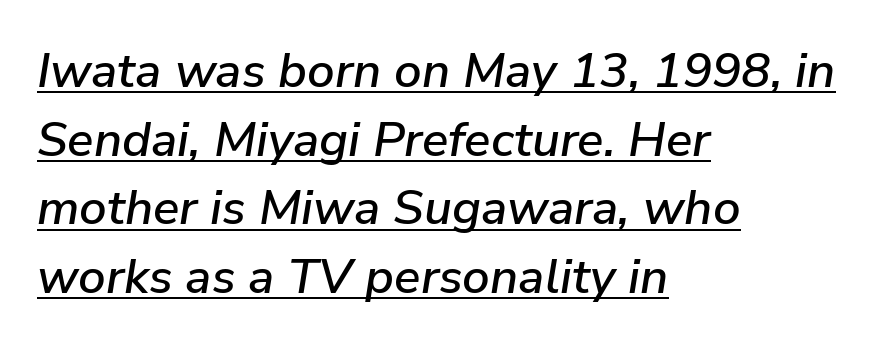
Q: Is the text italic (slanted)? A: Yes, it leans right by about 9 degrees.
Q: Is the text underlined? A: Yes.
Q: How is the paragraph aligned? A: Left-aligned.
Q: Is the spacing between letters normal or unusually wide? A: Normal.
Q: Is the spacing between lines tight, normal or loose? A: Normal.
Q: Width (condensed, normal, or wide)? A: Normal.
Q: Stroke contrast? A: Low.
Q: x-height? A: Medium.
Q: Monospaced? A: No.
